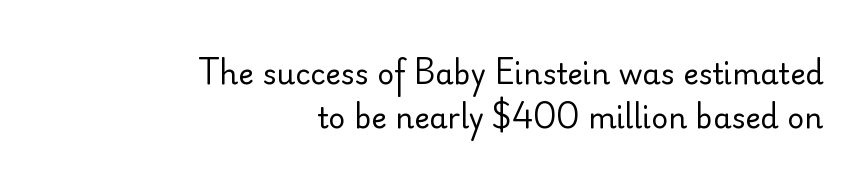
Posture: straight, roman, zero tilt. What's the leading like? Ordinary, nothing unusual. This reads as an unemphasized weight, regular at the heaviest. Unmarked baselines from the first word to the last.
